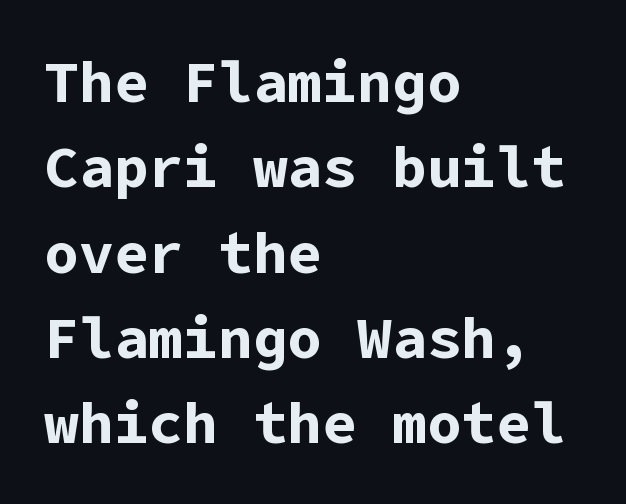
{"serif": "no", "italic": "no", "bold": "yes", "weight": "bold", "width": "normal", "stroke_contrast": "low", "x_height": "medium", "underline": "no", "align": "left", "line_spacing": "normal", "line_spacing_ratio": 1.47, "letter_spacing": "normal", "letter_spacing_em": 0.0, "glyph_px": 58}
